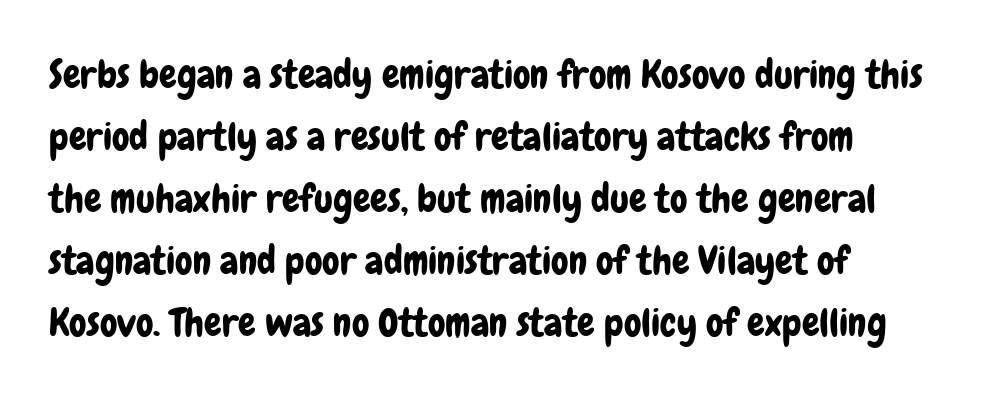
The image shows 39 px condensed sans-serif type, upright; set normal line spacing (1.59x), normal letter spacing, not underlined; low stroke contrast and a medium x-height.
